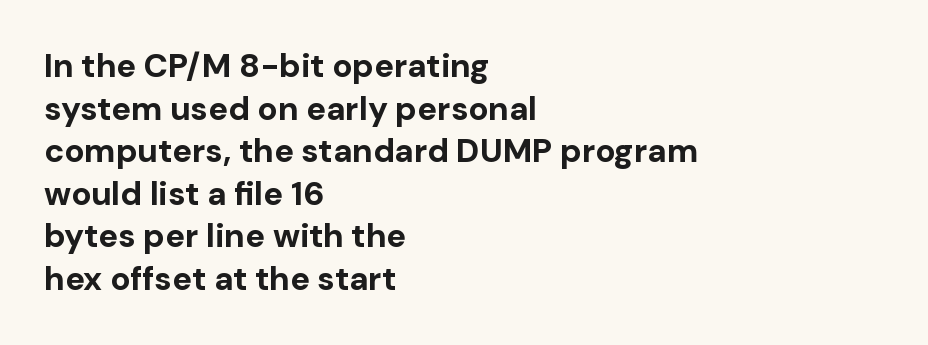
{"serif": "no", "italic": "no", "bold": "yes", "weight": "bold", "width": "normal", "stroke_contrast": "low", "x_height": "medium", "monospaced": "no", "underline": "no", "align": "left", "line_spacing": "normal", "line_spacing_ratio": 1.29, "letter_spacing": "normal", "letter_spacing_em": 0.0, "glyph_px": 33}
